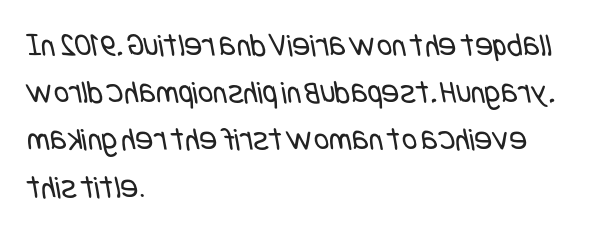
Quick note: underline off. There is no visible air inserted between adjacent glyphs. Leading: standard. Weight: not bold — regular or lighter.
